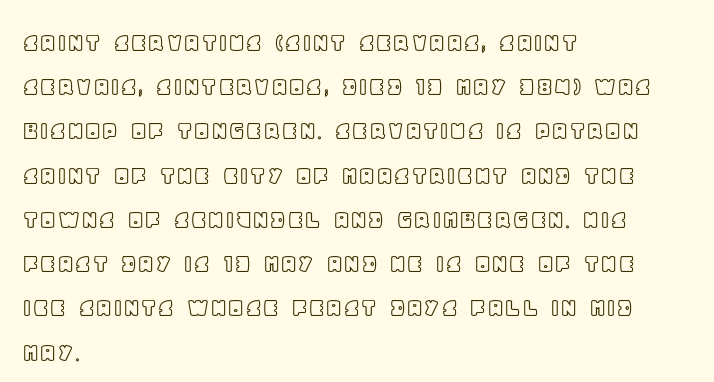
{"italic": "no", "width": "normal", "x_height": "large", "monospaced": "no", "underline": "no", "align": "left", "line_spacing": "normal", "line_spacing_ratio": 1.58, "letter_spacing": "normal", "letter_spacing_em": 0.0, "glyph_px": 28}
